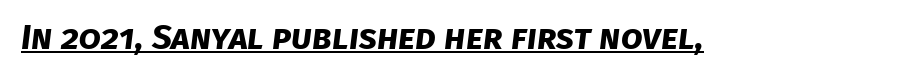
Q: Is the text bold? A: Yes.
Q: Is the typeface a serif or a sans-serif typeface? A: Sans-serif.
Q: Is the text underlined? A: Yes.
Q: Is the spacing between letters normal or unusually wide? A: Normal.
Q: Width (condensed, normal, or wide)? A: Normal.
Q: Stroke contrast? A: Low.
Q: x-height? A: Large.
Q: Monospaced? A: No.
